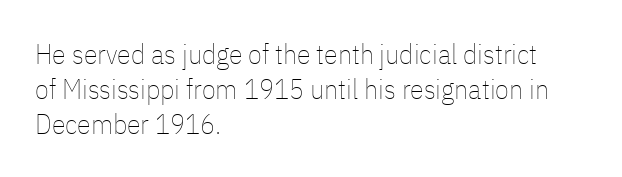
Q: Is the text bold? A: No.
Q: Is the text italic (slanted)? A: No, it is upright.
Q: Is the text underlined? A: No.
Q: How is the paragraph aligned? A: Left-aligned.
Q: Is the spacing between letters normal or unusually wide? A: Normal.
Q: Is the spacing between lines tight, normal or loose? A: Normal.
Q: Width (condensed, normal, or wide)? A: Condensed.
Q: Stroke contrast? A: Low.
Q: x-height? A: Medium.
Q: Monospaced? A: No.
